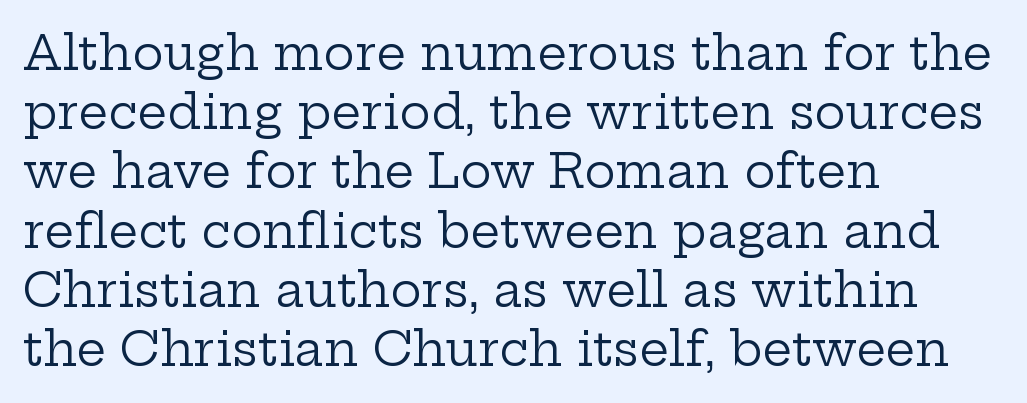
{"serif": "yes", "italic": "no", "bold": "no", "weight": "regular", "width": "wide", "stroke_contrast": "low", "x_height": "medium", "monospaced": "no", "underline": "no", "align": "left", "line_spacing": "normal", "line_spacing_ratio": 1.26, "letter_spacing": "normal", "letter_spacing_em": 0.0, "glyph_px": 47}
